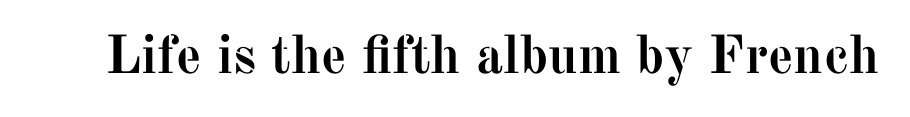
The image shows 54 px semibold serif type, upright; set normal letter spacing, not underlined; medium stroke contrast and a medium x-height.
